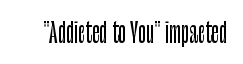
The image shows 26 px text type, upright; set normal letter spacing, not underlined.
